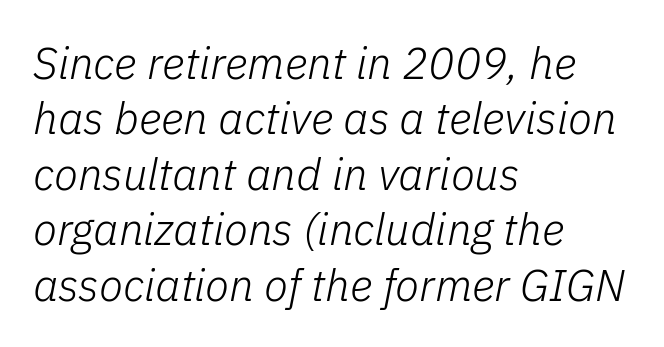
The space directly below the letters is spotless. Style check: oblique. This sample is left-justified, so line endings fall wherever the words run out. The letters advance in unequal steps, a hallmark of proportional type.
